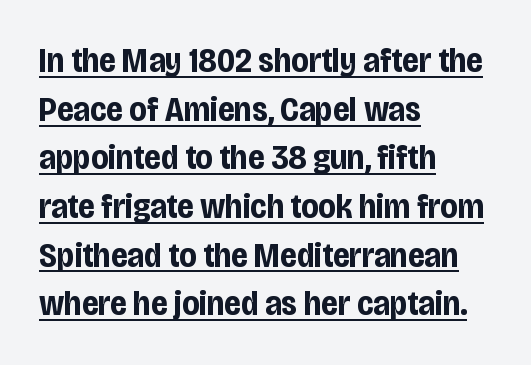
One glance says typical: line gaps are just what's usual. On the weight axis this lands at bold, roughly 700. Varying glyph widths throughout — classic text-font behaviour. Posture: straight, roman, zero tilt. A typographer would call this underscored text. The face used here is a sans, in the tradition of grotesques and geometrics.
